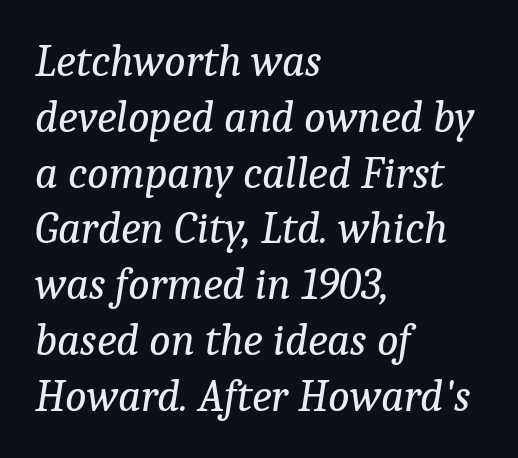
Each row of text sits above clean, open space. You can tell from the footed stems that serif type was used. Characters are canted at an angle relative to the baseline's perpendicular. Every row of glyphs begins at an identical x-position on the left. Weight class: somewhere from thin through regular.
